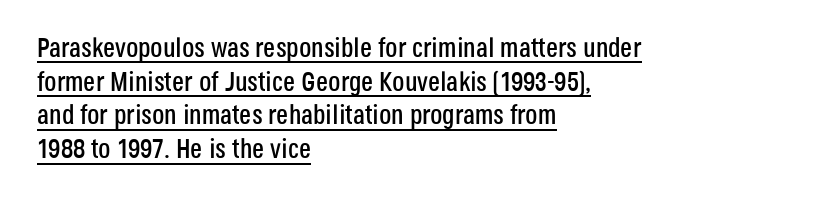
The image shows 27 px text type, upright; set left-aligned, normal line spacing (1.25x), normal letter spacing, underlined.
